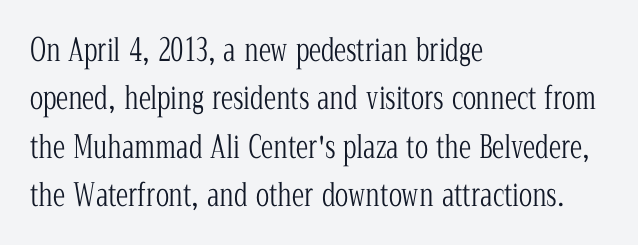
{"serif": "yes", "italic": "no", "bold": "no", "weight": "light", "width": "condensed", "stroke_contrast": "low", "x_height": "medium", "monospaced": "no", "underline": "no", "align": "left", "line_spacing": "normal", "line_spacing_ratio": 1.56, "letter_spacing": "normal", "letter_spacing_em": 0.0, "glyph_px": 31}
